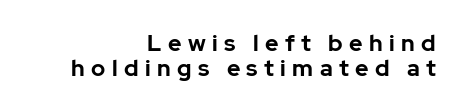
{"italic": "no", "bold": "yes", "underline": "no", "align": "right", "line_spacing": "tight", "line_spacing_ratio": 1.07, "letter_spacing": "wide", "letter_spacing_em": 0.28, "glyph_px": 23}
